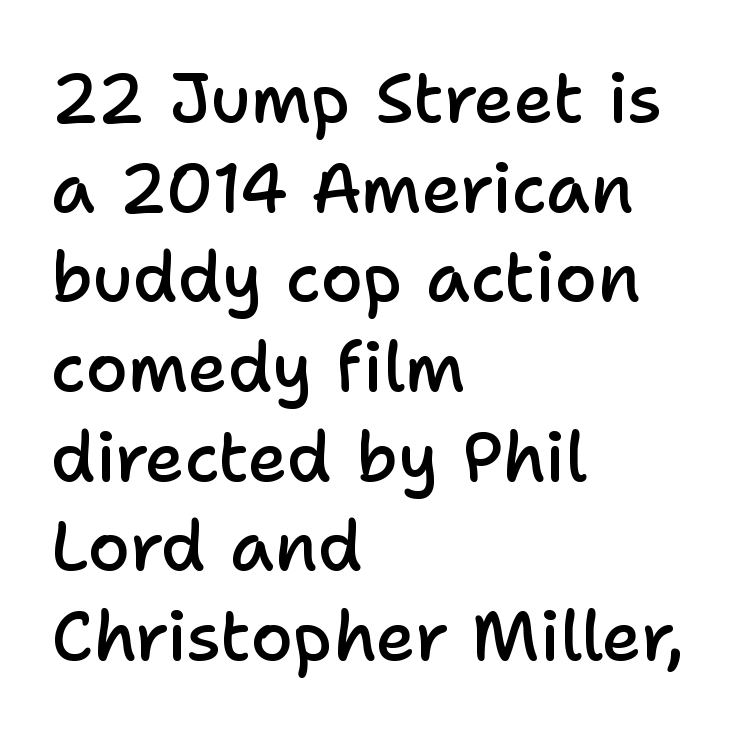
On the weight axis this lands at semibold, roughly 600. Note the varied advance widths — an 'i' is clearly narrower than an 'm'. Are there feet on the stems? There aren't — it's a sans. Unmarked baselines from the first word to the last. Every character sits straight up, as roman type does.
